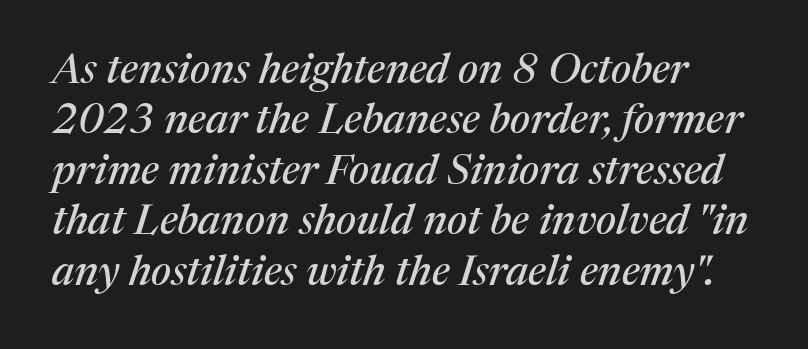
Q: Is the text italic (slanted)? A: Yes, it leans right by about 17 degrees.
Q: Is the typeface a serif or a sans-serif typeface? A: Serif.
Q: Is the text underlined? A: No.
Q: Is the spacing between letters normal or unusually wide? A: Normal.
Q: Width (condensed, normal, or wide)? A: Normal.
Q: Stroke contrast? A: Medium.
Q: x-height? A: Medium.
Q: Monospaced? A: No.
